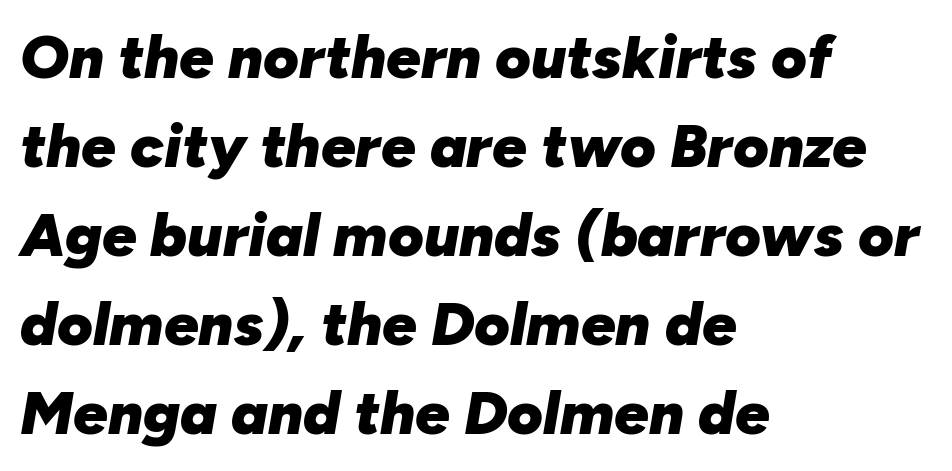
The image shows 61 px heavy type, italic (leaning right); set left-aligned, normal line spacing (1.46x), normal letter spacing, not underlined; low stroke contrast and a medium x-height.
